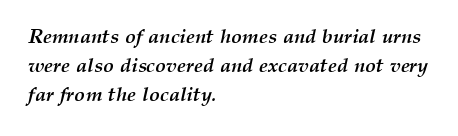
{"italic": "yes", "lean": "right", "slant_degrees": 12, "bold": "yes", "underline": "no", "align": "left", "line_spacing": "normal", "line_spacing_ratio": 1.46, "letter_spacing": "normal", "letter_spacing_em": 0.0, "glyph_px": 20}
